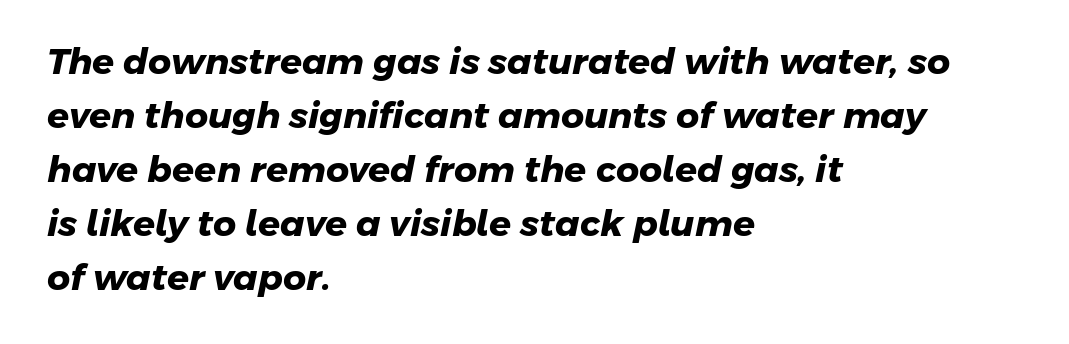
The image shows 36 px heavy sans-serif type; set left-aligned, normal line spacing (1.5x), normal letter spacing, not underlined; low stroke contrast and a medium x-height.
